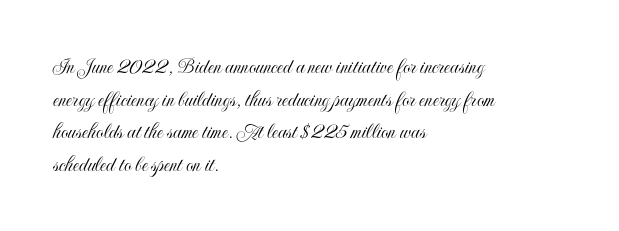
All the whitespace from short lines collects on the right. Standard letterfit; no display-style spreading of the glyphs. The area under the type is left untouched. If you measured baseline to baseline, you'd find a middling distance.
